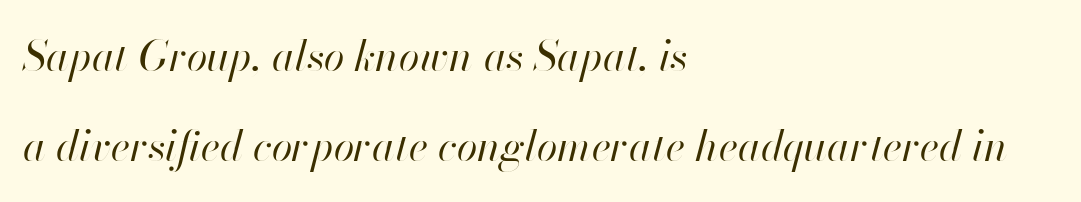
The image shows 42 px regular-weight type, italic (leaning right); set left-aligned, loose line spacing (2.15x), normal letter spacing, not underlined; high stroke contrast and a small x-height.
